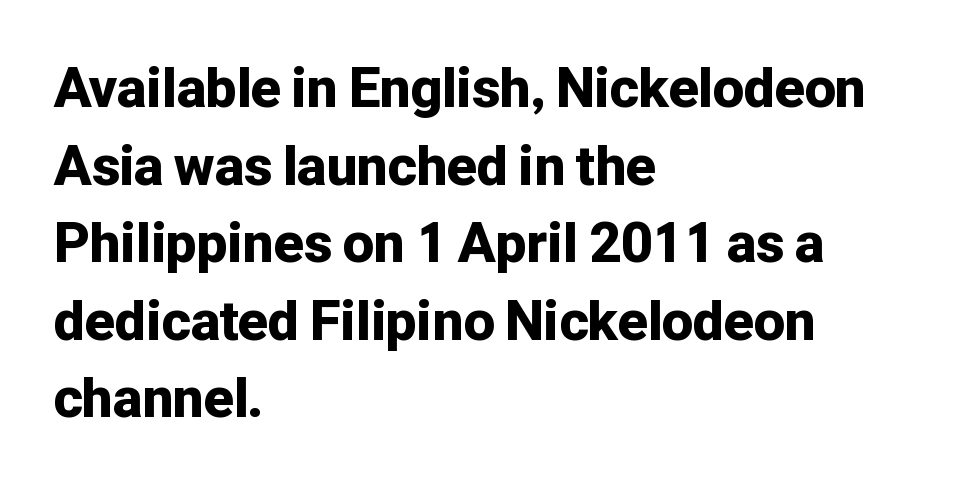
{"serif": "no", "italic": "no", "bold": "yes", "weight": "bold", "width": "normal", "stroke_contrast": "low", "x_height": "medium", "monospaced": "no", "underline": "no", "align": "left", "line_spacing": "normal", "line_spacing_ratio": 1.41, "letter_spacing": "normal", "letter_spacing_em": 0.0, "glyph_px": 55}
